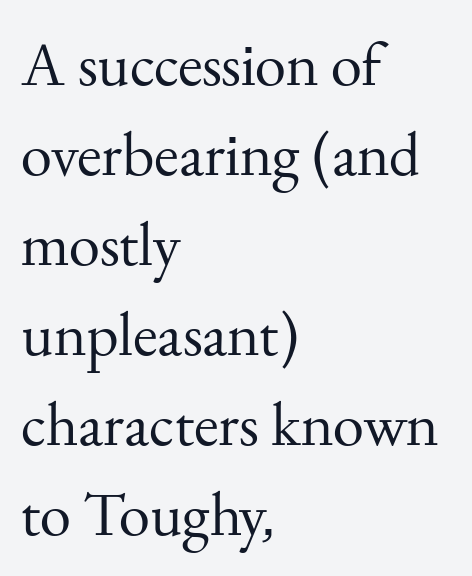
The image shows 63 px regular-weight serif type, upright; set left-aligned, normal line spacing (1.43x), normal letter spacing, not underlined; medium stroke contrast and a small x-height.
